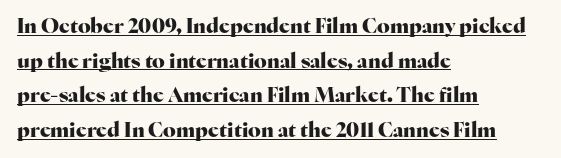
Q: Is the text bold? A: Yes.
Q: Is the text italic (slanted)? A: No, it is upright.
Q: Is the text underlined? A: Yes.
Q: How is the paragraph aligned? A: Left-aligned.
Q: Is the spacing between letters normal or unusually wide? A: Normal.
